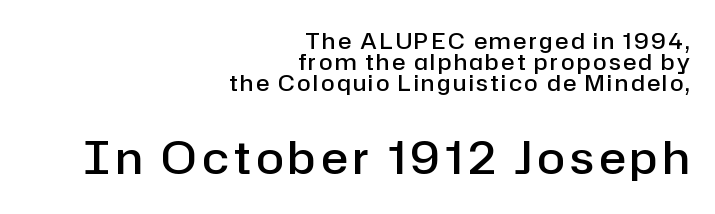
Q: Is the text bold? A: Semi-bold.
Q: Is the text italic (slanted)? A: No, it is upright.
Q: Is the typeface a serif or a sans-serif typeface? A: Sans-serif.
Q: Is the text underlined? A: No.
Q: How is the paragraph aligned? A: Right-aligned.
Q: Is the spacing between lines tight, normal or loose? A: Tight.
Q: Which block of text is set in a larger size, the first (top) or the second (bottom)? A: The second (bottom) one.
Q: Width (condensed, normal, or wide)? A: Normal.
Q: Stroke contrast? A: Low.
Q: x-height? A: Medium.
Q: Monospaced? A: No.
